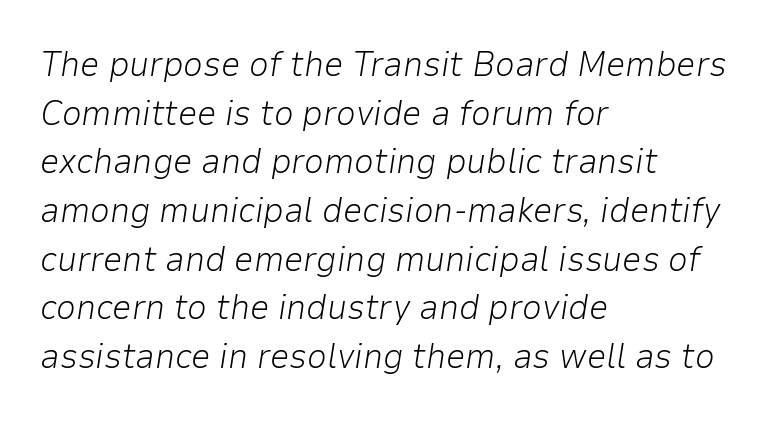
The image shows 35 px light type, italic (leaning right); set left-aligned, normal line spacing (1.39x), normal letter spacing, not underlined; low stroke contrast and a medium x-height.
